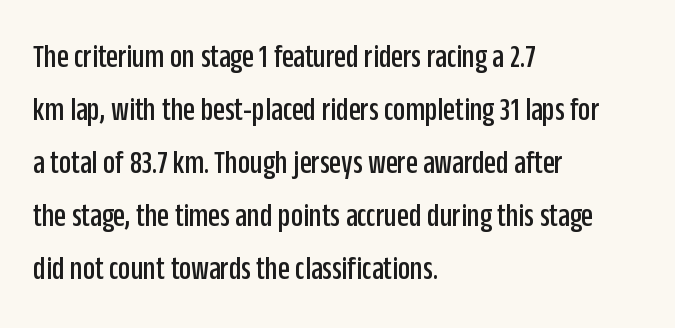
The image shows 34 px condensed sans-serif type, upright; set left-aligned, normal line spacing (1.56x), normal letter spacing, not underlined; low stroke contrast and a large x-height.
